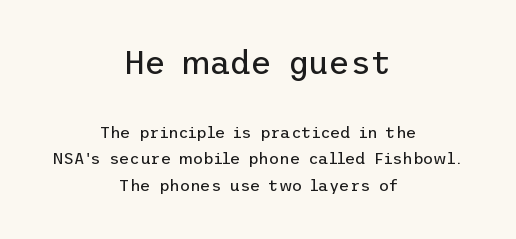
The image shows 32 px regular-weight sans-serif type, upright; set centered, normal line spacing (1.66x), normal letter spacing, not underlined; the first (top) block is 2.0x larger; low stroke contrast and a medium x-height.
